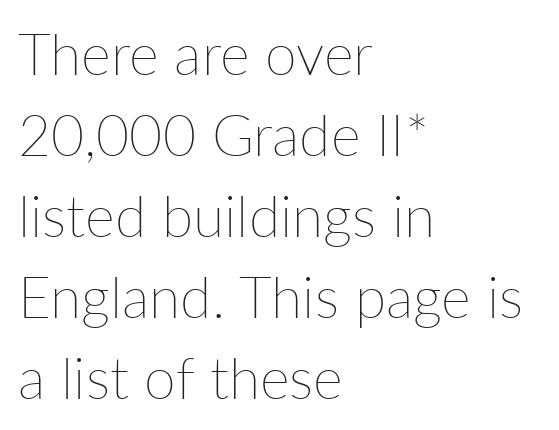
Here the designer chose a conventional face with non-uniform glyph widths. The typesetter chose a ragged-right arrangement here. The zone under the glyphs is completely vacant. The font's upright variant was chosen for this text. These lines keep a tight, regular rhythm from letter to letter.
